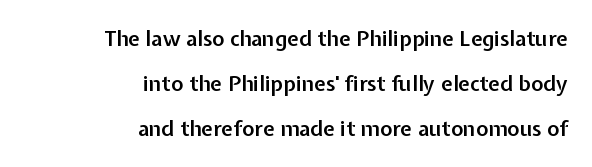
Q: Is the text bold? A: Semi-bold.
Q: Is the text italic (slanted)? A: No, it is upright.
Q: Is the text underlined? A: No.
Q: How is the paragraph aligned? A: Right-aligned.
Q: Is the spacing between letters normal or unusually wide? A: Normal.
Q: Is the spacing between lines tight, normal or loose? A: Loose.
